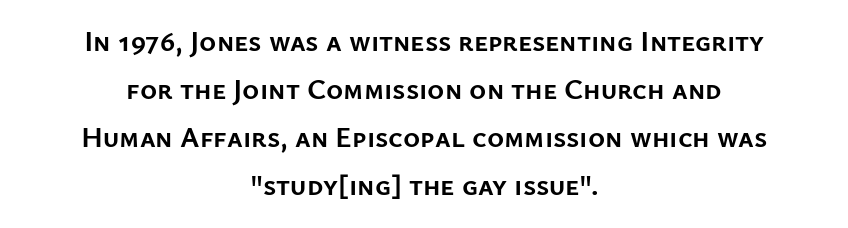
The image shows 29 px semibold sans-serif type, upright; set centered, normal line spacing (1.65x), normal letter spacing, not underlined; low stroke contrast and a medium x-height.
